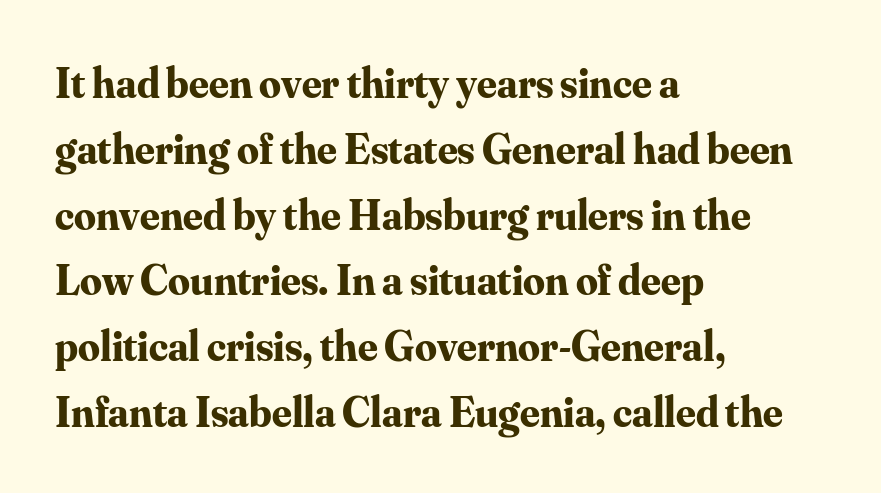
The image shows 43 px bold serif type, upright; set left-aligned, normal line spacing (1.53x), normal letter spacing, not underlined; medium stroke contrast and a small x-height.
